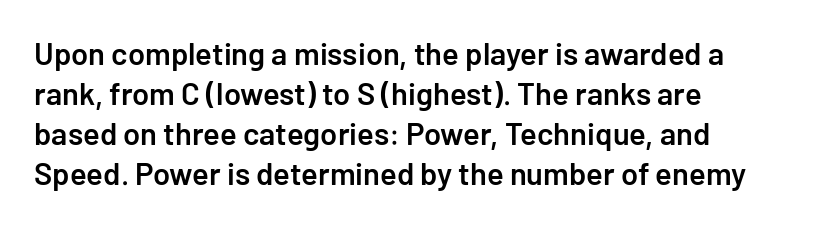
The image shows 31 px semibold sans-serif type, upright; set left-aligned, normal line spacing (1.29x), normal letter spacing, not underlined; low stroke contrast and a medium x-height.
